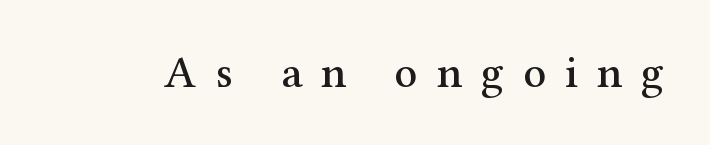
The image shows 45 px serif type, upright; set unusually wide letter spacing (+0.42 em), not underlined; medium stroke contrast and a medium x-height.
